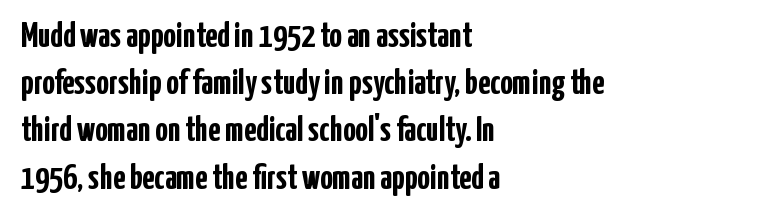
The image shows 35 px semibold, condensed sans-serif type, upright; set left-aligned, normal line spacing (1.35x), normal letter spacing, not underlined; low stroke contrast and a medium x-height.
